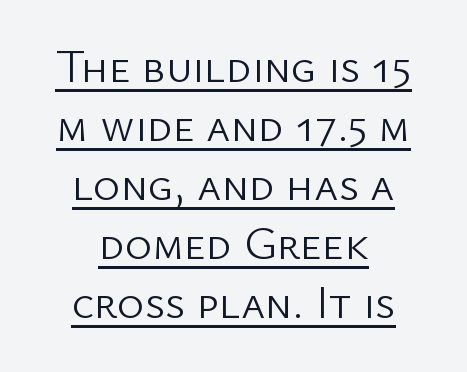
Q: Is the text bold? A: No.
Q: Is the text italic (slanted)? A: No, it is upright.
Q: Is the typeface a serif or a sans-serif typeface? A: Sans-serif.
Q: Is the text underlined? A: Yes.
Q: How is the paragraph aligned? A: Centered.
Q: Is the spacing between letters normal or unusually wide? A: Normal.
Q: Is the spacing between lines tight, normal or loose? A: Normal.
Q: Width (condensed, normal, or wide)? A: Normal.
Q: Stroke contrast? A: Low.
Q: x-height? A: Medium.
Q: Monospaced? A: No.
